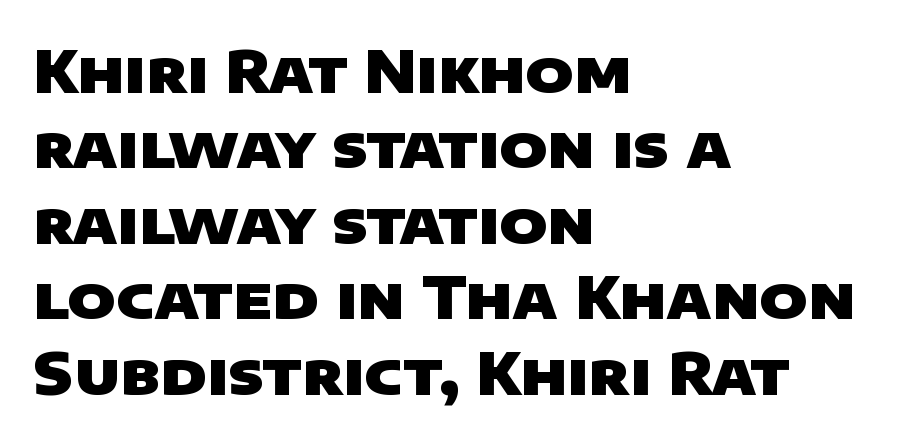
Compared with an ordinary text face, these strokes are far heavier — a full bold. This rendering uses left alignment, leaving the right contour irregular. Regarding leading, the lines here are spaced in the standard way. A typesetter would label this face a sans. Each word holds together tightly as a unit, with standard inter-letter gaps.
